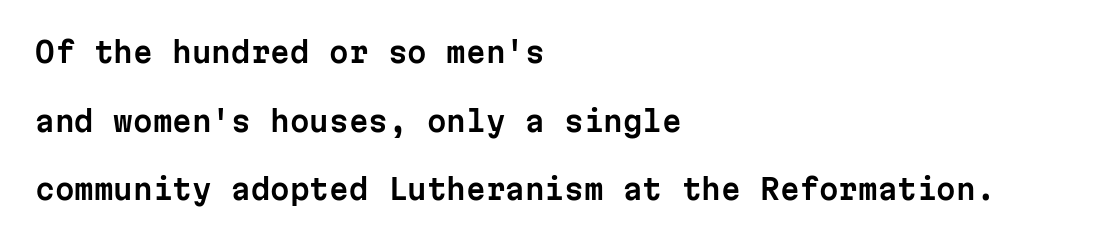
Q: Is the text italic (slanted)? A: No, it is upright.
Q: Is the typeface a serif or a sans-serif typeface? A: Sans-serif.
Q: Is the text underlined? A: No.
Q: How is the paragraph aligned? A: Left-aligned.
Q: Is the spacing between letters normal or unusually wide? A: Normal.
Q: Is the spacing between lines tight, normal or loose? A: Loose.
Q: Width (condensed, normal, or wide)? A: Normal.
Q: Stroke contrast? A: Low.
Q: x-height? A: Medium.
Q: Monospaced? A: Yes.
